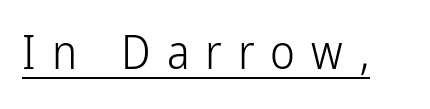
Does a line run under the words? Yes, clearly. Serif or sans? Sans — the stroke terminals are bare. Glyph-to-glyph distance is far greater than everyday printed text. A quiet, ordinary-to-light weight characterises the typeface. Character widths vary here, with narrow letters taking less room than wide ones. Is there any slant? The stems are plumb.
